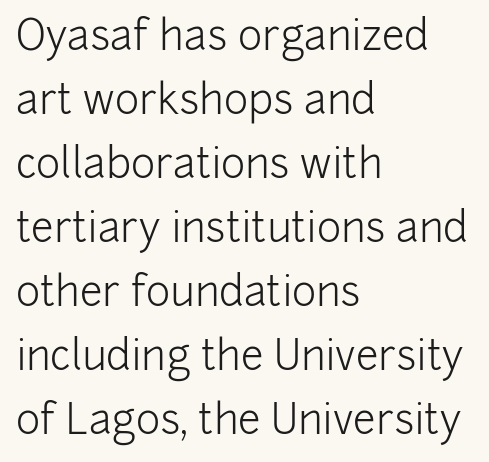
The cut favours lightness, reaching ordinary text weight at its darkest. The rendering keeps characters at their native spacing. The rag falls on the right side of this text block. The specimen omits any rule beneath the text block's lines. The rendering shows plain stroke endings on the letterforms — a sans-serif design.
